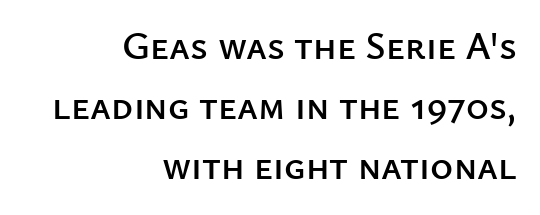
Q: Is the text italic (slanted)? A: No, it is upright.
Q: Is the typeface a serif or a sans-serif typeface? A: Sans-serif.
Q: Is the text underlined? A: No.
Q: How is the paragraph aligned? A: Right-aligned.
Q: Is the spacing between letters normal or unusually wide? A: Normal.
Q: Is the spacing between lines tight, normal or loose? A: Normal.
Q: Width (condensed, normal, or wide)? A: Normal.
Q: Stroke contrast? A: Low.
Q: x-height? A: Medium.
Q: Monospaced? A: No.
